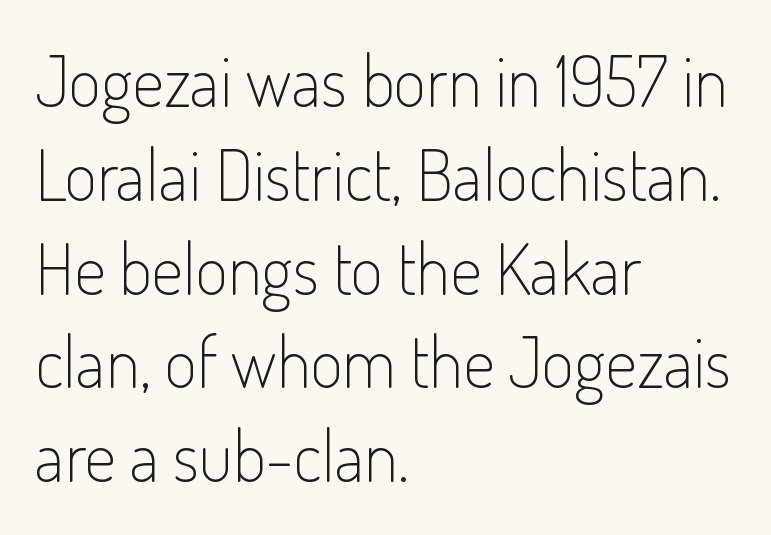
{"serif": "no", "italic": "no", "bold": "no", "weight": "light", "width": "condensed", "stroke_contrast": "low", "x_height": "small", "monospaced": "no", "underline": "no", "align": "left", "line_spacing": "normal", "line_spacing_ratio": 1.34, "letter_spacing": "normal", "letter_spacing_em": 0.0, "glyph_px": 70}
